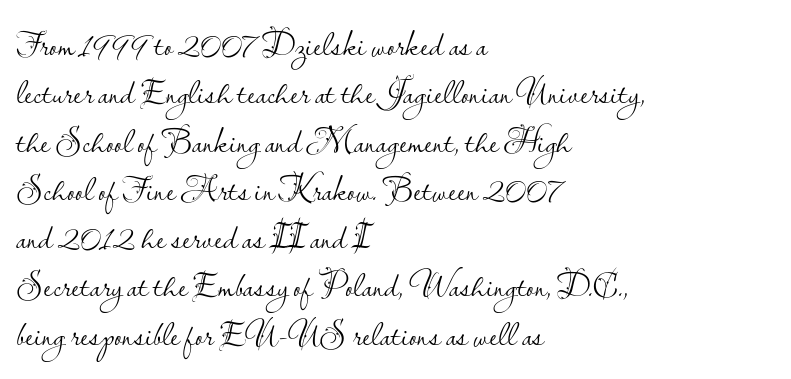
Q: Is the text bold? A: No.
Q: Is the text italic (slanted)? A: Yes.
Q: Is the typeface a serif or a sans-serif typeface? A: Sans-serif.
Q: Is the text underlined? A: No.
Q: How is the paragraph aligned? A: Left-aligned.
Q: Is the spacing between letters normal or unusually wide? A: Normal.
Q: Is the spacing between lines tight, normal or loose? A: Normal.
Q: Width (condensed, normal, or wide)? A: Normal.
Q: Stroke contrast? A: Low.
Q: x-height? A: Small.
Q: Monospaced? A: No.
